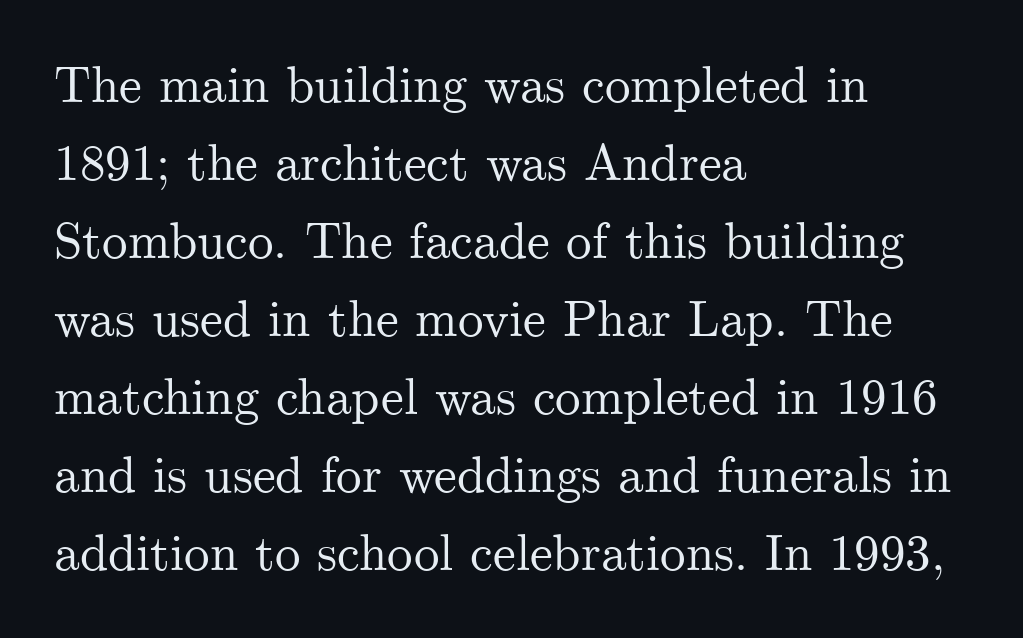
{"serif": "yes", "italic": "no", "width": "normal", "stroke_contrast": "medium", "x_height": "small", "monospaced": "no", "underline": "no", "align": "left", "line_spacing": "normal", "line_spacing_ratio": 1.53, "letter_spacing": "normal", "letter_spacing_em": 0.0, "glyph_px": 51}
